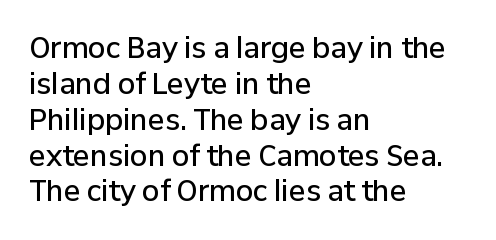
{"serif": "no", "italic": "no", "bold": "semi", "weight": "semibold", "width": "normal", "stroke_contrast": "low", "x_height": "medium", "monospaced": "no", "underline": "no", "align": "left", "line_spacing": "normal", "line_spacing_ratio": 1.28, "letter_spacing": "normal", "letter_spacing_em": 0.0, "glyph_px": 28}
